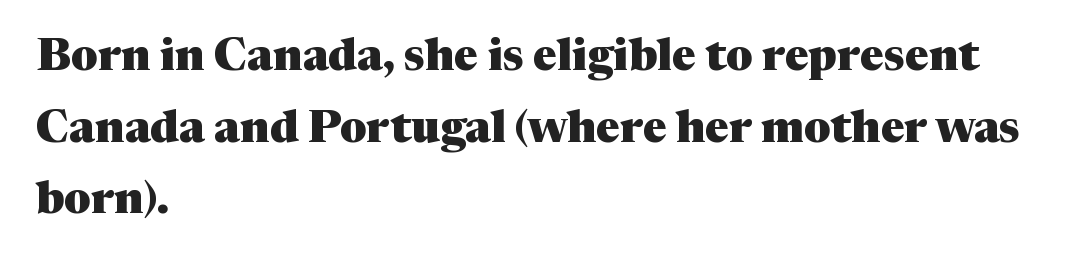
The image shows 45 px heavy serif type, upright; set left-aligned, normal line spacing (1.59x), normal letter spacing, not underlined; medium stroke contrast and a medium x-height.
